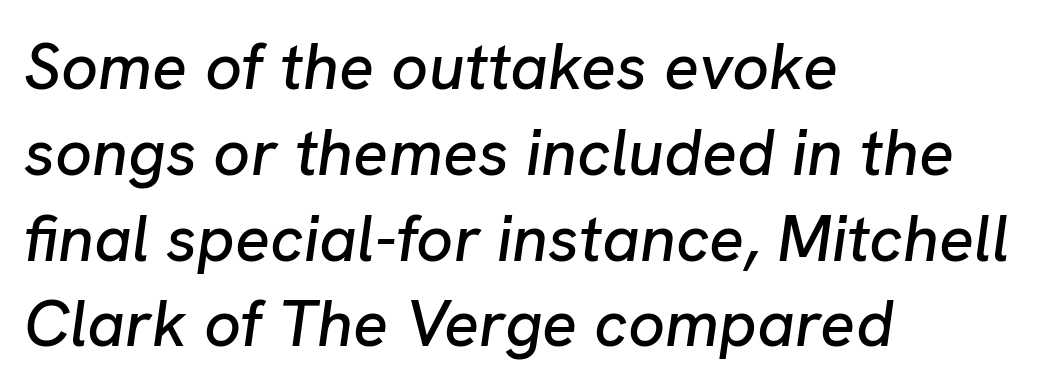
Q: Is the text italic (slanted)? A: Yes, it leans right by about 8 degrees.
Q: Is the text underlined? A: No.
Q: How is the paragraph aligned? A: Left-aligned.
Q: Is the spacing between letters normal or unusually wide? A: Normal.
Q: Is the spacing between lines tight, normal or loose? A: Normal.
Q: Width (condensed, normal, or wide)? A: Normal.
Q: Stroke contrast? A: Low.
Q: x-height? A: Medium.
Q: Monospaced? A: No.
